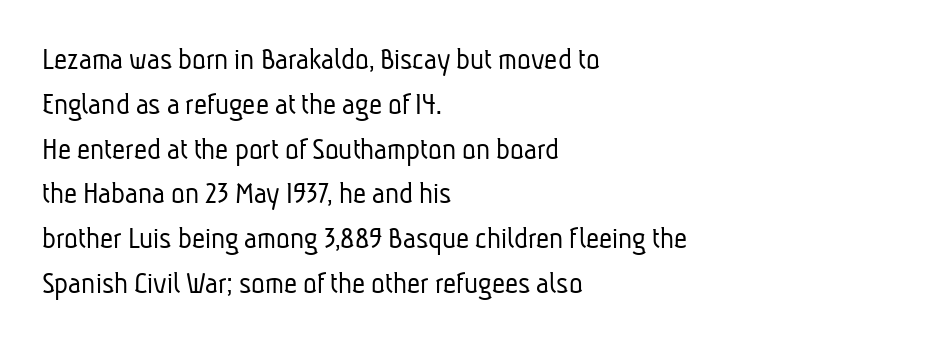
The image shows 32 px light, condensed sans-serif type; set left-aligned, normal line spacing (1.4x), normal letter spacing, not underlined; low stroke contrast and a medium x-height.
